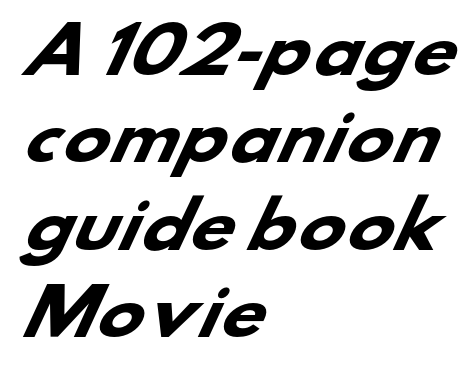
In terms of leading, this rendering sits right in the middle. The face used here is rendered with its standard letterfit. The rendering uses natural spacing where letterforms have individual widths. Look at the bottom of the vertical strokes: they stop flat, with no serifs. Horizontal alignment here is leftward, the default for most running prose.
